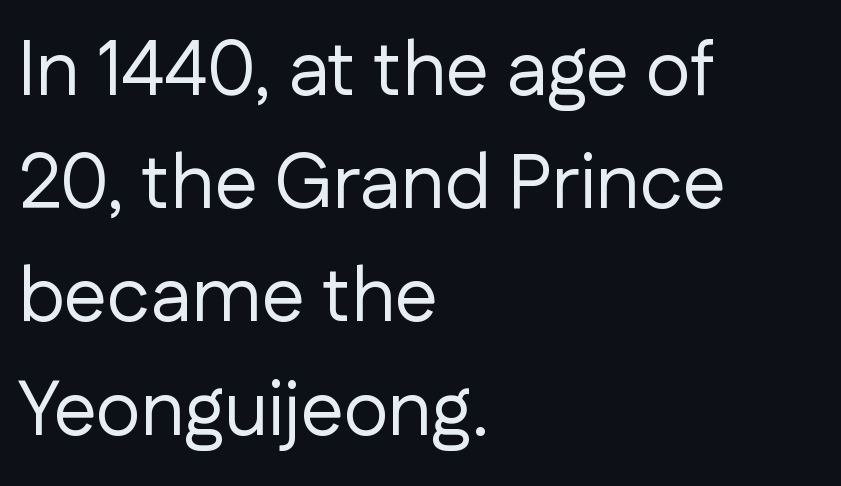
The image shows 77 px regular-weight sans-serif type, upright; set left-aligned, normal line spacing (1.47x), normal letter spacing, not underlined; low stroke contrast and a medium x-height.
